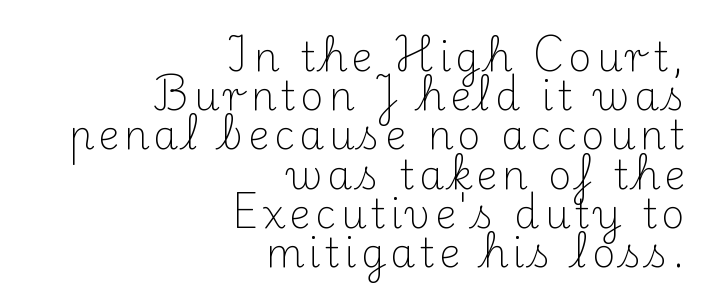
No chunkiness to these letters — they're not bold. Caption: multi-line text, flush right, ragged left. In terms of leading, this rendering errs on the cramped side. Each letter's strokes conclude with small projecting serifs. Beneath every word, the page is bare.
